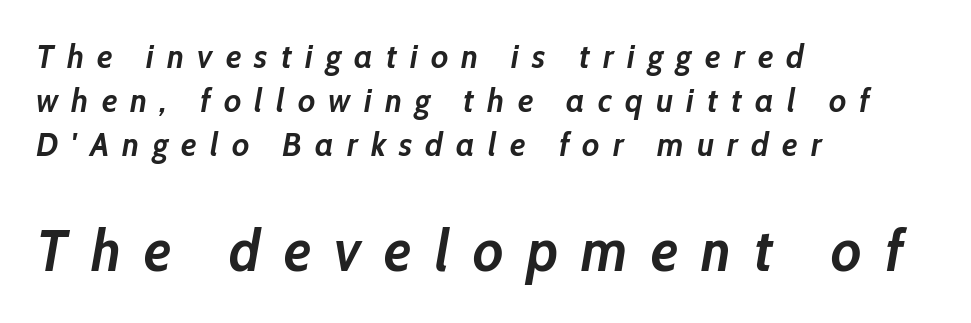
Here the designer chose a conventional face with non-uniform glyph widths. Typeset ragged right — the left edge is the straight one. The lower block of text is set noticeably larger than the block above it. The string is rendered with underlining switched off. A normal amount of white space separates one row of letters from the next. Yep, that's italic — everything's leaning.
